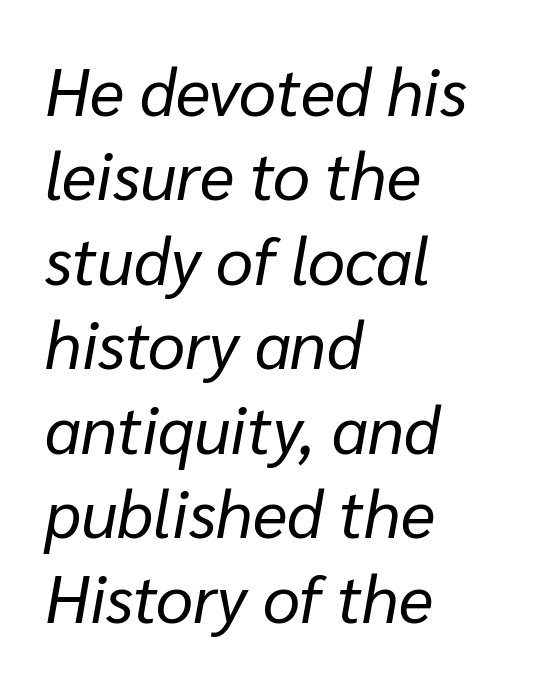
The image shows 66 px regular-weight type, italic (leaning right); set left-aligned, normal line spacing (1.28x), normal letter spacing, not underlined; low stroke contrast and a medium x-height.
